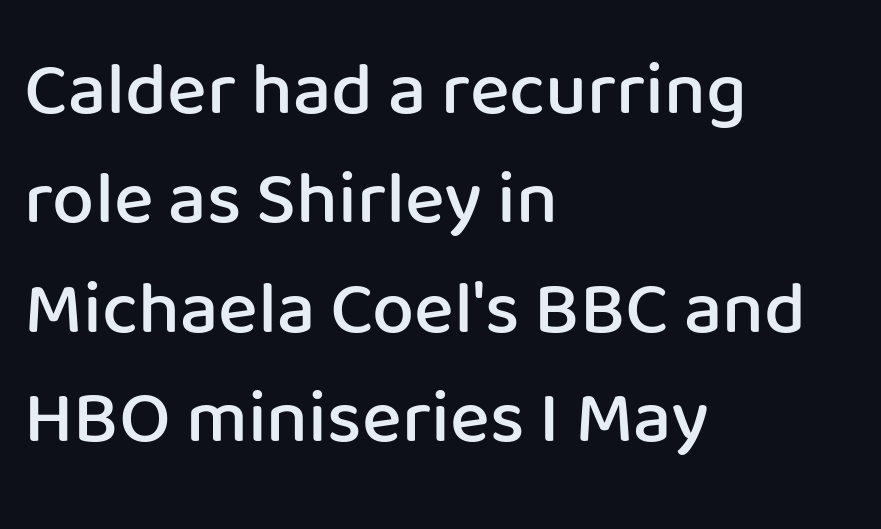
{"serif": "no", "italic": "no", "bold": "semi", "weight": "semibold", "width": "normal", "stroke_contrast": "low", "x_height": "medium", "monospaced": "no", "underline": "no", "align": "left", "line_spacing": "normal", "line_spacing_ratio": 1.46, "letter_spacing": "normal", "letter_spacing_em": 0.0, "glyph_px": 75}
